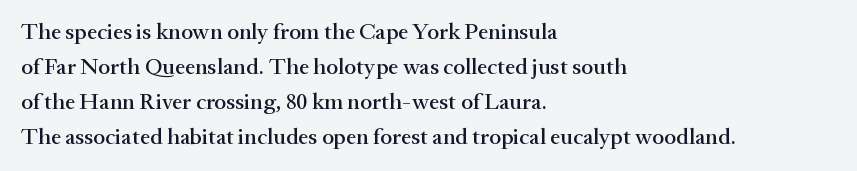
{"italic": "no", "underline": "no", "align": "left", "line_spacing": "normal", "line_spacing_ratio": 1.52, "letter_spacing": "normal", "letter_spacing_em": 0.0, "glyph_px": 23}
